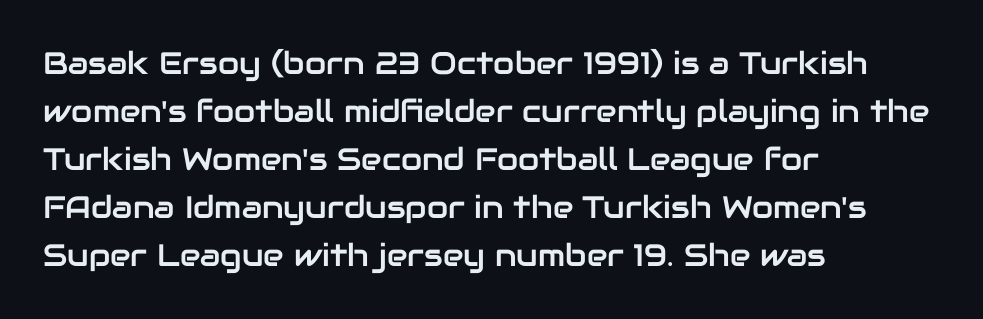
Q: Is the text italic (slanted)? A: No, it is upright.
Q: Is the typeface a serif or a sans-serif typeface? A: Sans-serif.
Q: Is the text underlined? A: No.
Q: How is the paragraph aligned? A: Left-aligned.
Q: Is the spacing between letters normal or unusually wide? A: Normal.
Q: Is the spacing between lines tight, normal or loose? A: Normal.
Q: Width (condensed, normal, or wide)? A: Normal.
Q: Stroke contrast? A: Low.
Q: x-height? A: Medium.
Q: Monospaced? A: No.
